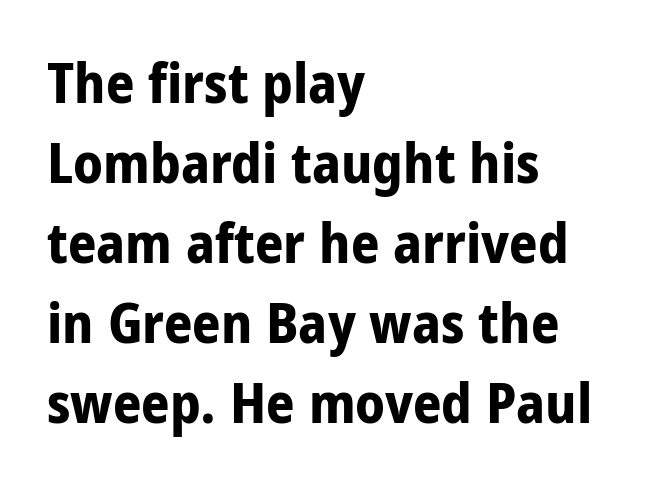
Unmarked baselines from the first word to the last. Varying glyph widths throughout — classic text-font behaviour. The font family rendered here belongs to the sans-serif group. A student would call this left alignment; a typographer would say flush left, rag right. The letters stand upright; this is a roman face.
